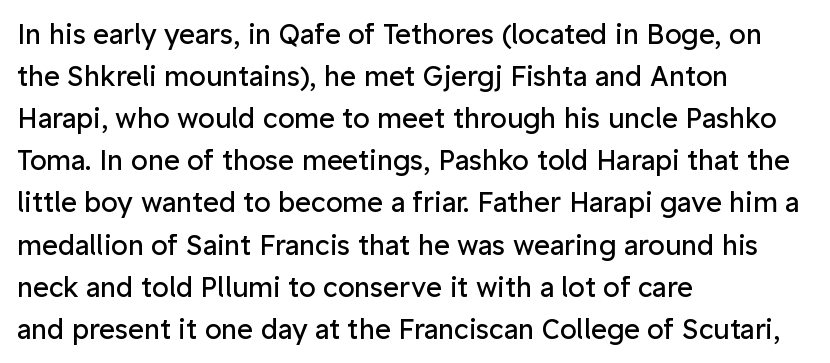
The image shows 27 px text type, upright; set left-aligned, normal line spacing (1.56x), normal letter spacing, not underlined.
